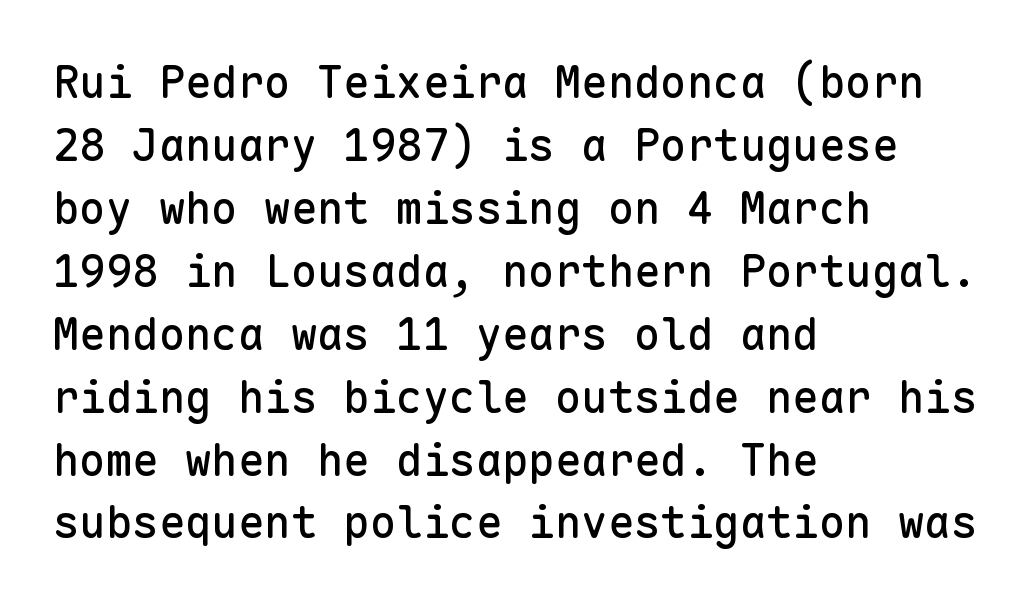
Q: Is the text italic (slanted)? A: No, it is upright.
Q: Is the typeface a serif or a sans-serif typeface? A: Sans-serif.
Q: Is the text underlined? A: No.
Q: How is the paragraph aligned? A: Left-aligned.
Q: Is the spacing between letters normal or unusually wide? A: Normal.
Q: Is the spacing between lines tight, normal or loose? A: Normal.
Q: Width (condensed, normal, or wide)? A: Normal.
Q: Stroke contrast? A: Low.
Q: x-height? A: Medium.
Q: Monospaced? A: Yes.
